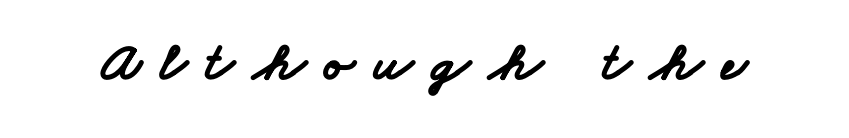
{"serif": "no", "bold": "yes", "weight": "bold", "width": "wide", "stroke_contrast": "low", "x_height": "small", "monospaced": "no", "underline": "no", "letter_spacing": "wide", "letter_spacing_em": 0.34, "glyph_px": 55}
